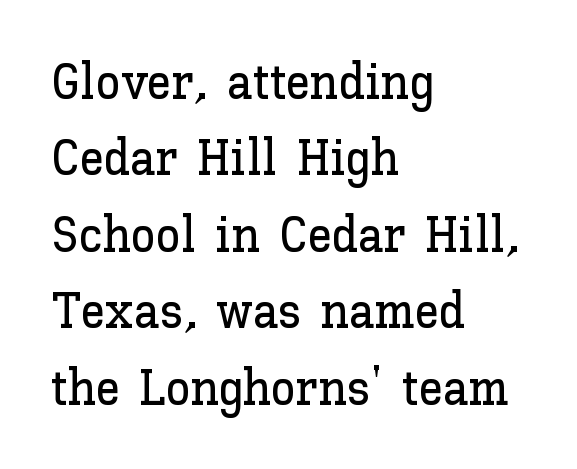
Q: Is the text italic (slanted)? A: No, it is upright.
Q: Is the text underlined? A: No.
Q: How is the paragraph aligned? A: Left-aligned.
Q: Is the spacing between letters normal or unusually wide? A: Normal.
Q: Is the spacing between lines tight, normal or loose? A: Normal.
Q: Width (condensed, normal, or wide)? A: Normal.
Q: Stroke contrast? A: Low.
Q: x-height? A: Medium.
Q: Monospaced? A: No.
